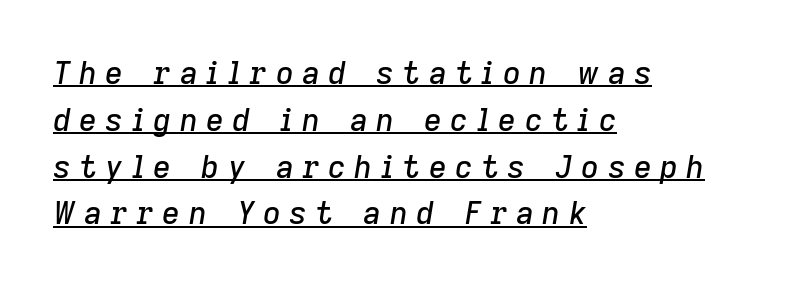
{"italic": "yes", "lean": "right", "slant_degrees": 9, "width": "normal", "stroke_contrast": "low", "x_height": "medium", "monospaced": "no", "underline": "yes", "align": "left", "line_spacing": "normal", "line_spacing_ratio": 1.51, "letter_spacing": "wide", "letter_spacing_em": 0.27, "glyph_px": 31}
